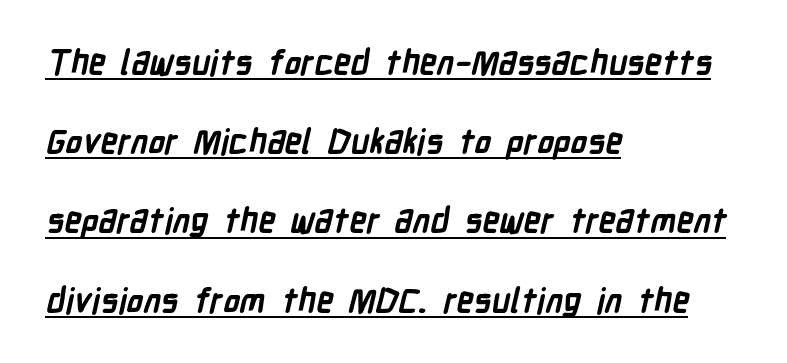
The image shows 34 px semibold, condensed sans-serif type; set left-aligned, loose line spacing (2.33x), normal letter spacing, underlined; low stroke contrast and a medium x-height.
